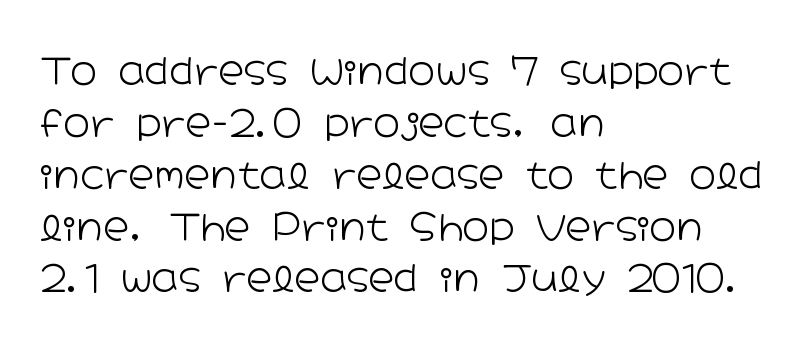
The image shows 36 px light, wide sans-serif type, upright; set left-aligned, normal line spacing (1.44x), normal letter spacing, not underlined; low stroke contrast and a medium x-height.
